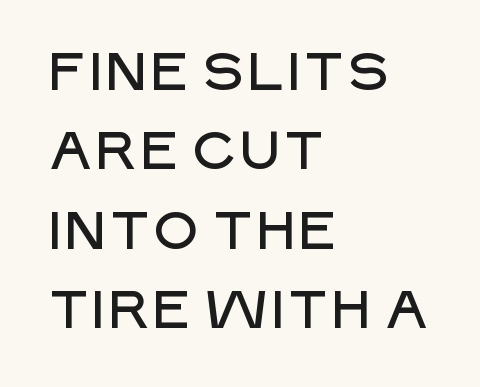
{"serif": "no", "italic": "no", "width": "normal", "stroke_contrast": "low", "x_height": "large", "monospaced": "no", "underline": "no", "align": "left", "line_spacing": "normal", "line_spacing_ratio": 1.5, "letter_spacing": "normal", "letter_spacing_em": 0.0, "glyph_px": 53}
